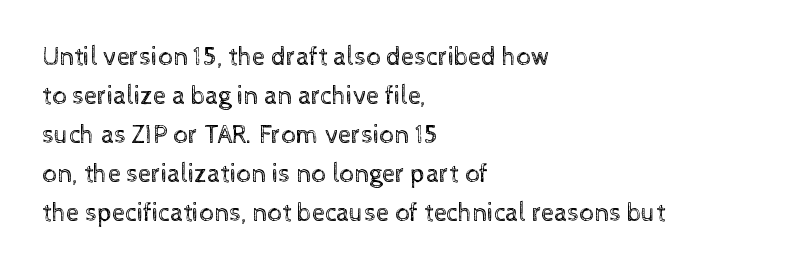
The image shows 26 px text type, upright; set left-aligned, normal line spacing (1.5x), normal letter spacing, not underlined.
